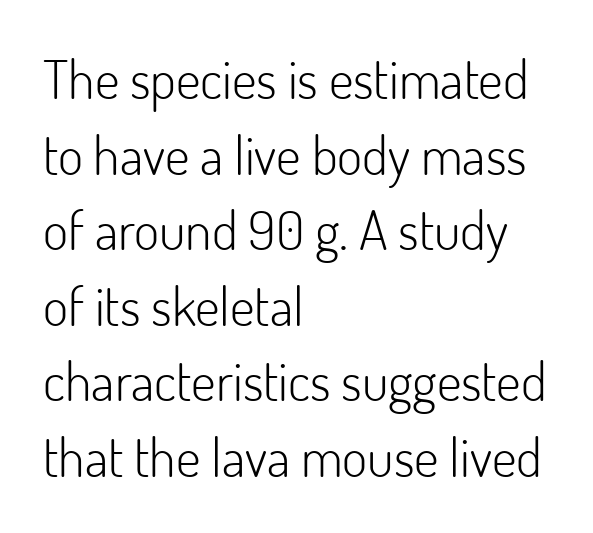
The image shows 54 px light sans-serif type, upright; set left-aligned, normal line spacing (1.4x), normal letter spacing, not underlined; low stroke contrast and a small x-height.
